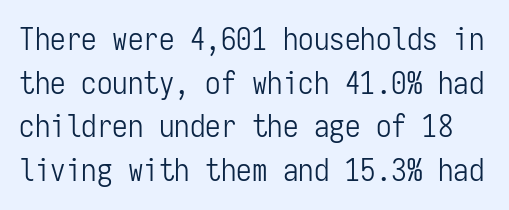
Q: Is the text bold? A: No.
Q: Is the text italic (slanted)? A: No, it is upright.
Q: Is the typeface a serif or a sans-serif typeface? A: Sans-serif.
Q: Is the text underlined? A: No.
Q: Is the spacing between letters normal or unusually wide? A: Normal.
Q: Is the spacing between lines tight, normal or loose? A: Normal.
Q: Width (condensed, normal, or wide)? A: Condensed.
Q: Stroke contrast? A: Low.
Q: x-height? A: Medium.
Q: Monospaced? A: Yes.
